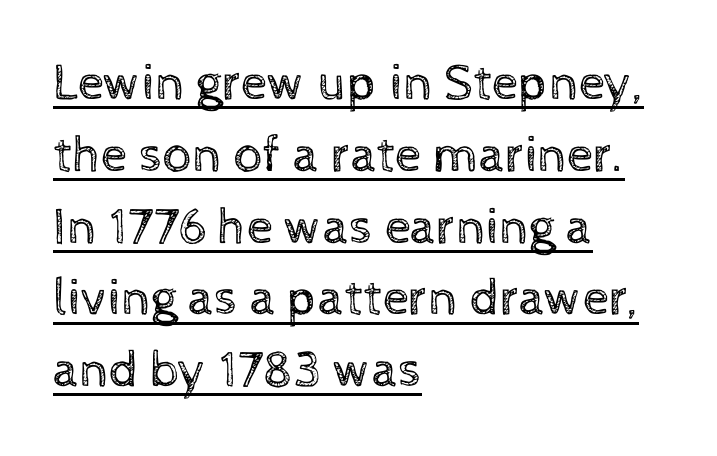
The image shows 52 px regular-weight type, upright; set left-aligned, normal line spacing (1.38x), normal letter spacing, underlined; a medium x-height.
